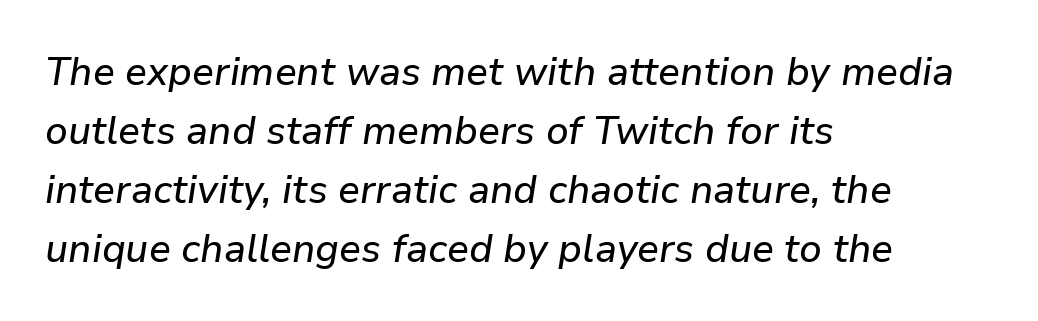
Is the block centered? No — it sits flush against the left margin. Looking at the ascenders, they clearly lean. Type without underlining. Normally led — the rows are evenly, conventionally spaced.
